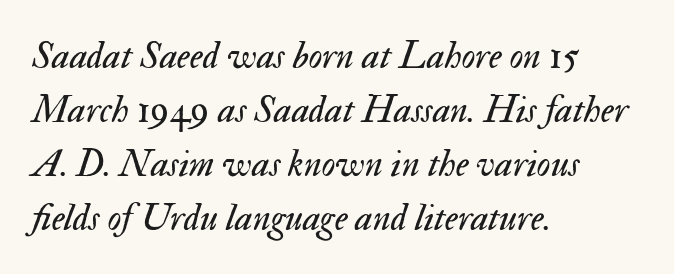
Q: Is the text bold? A: No.
Q: Is the text italic (slanted)? A: Yes, it leans right by about 17 degrees.
Q: Is the text underlined? A: No.
Q: How is the paragraph aligned? A: Left-aligned.
Q: Is the spacing between letters normal or unusually wide? A: Normal.
Q: Is the spacing between lines tight, normal or loose? A: Normal.
Q: Width (condensed, normal, or wide)? A: Normal.
Q: Stroke contrast? A: Medium.
Q: x-height? A: Small.
Q: Monospaced? A: No.
